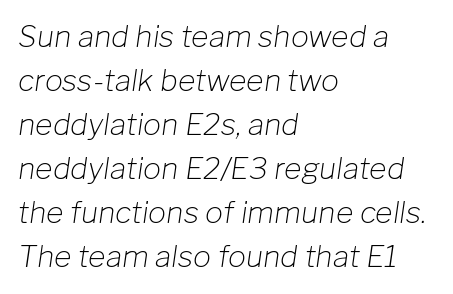
Between one letter and the next there's only the usual sliver of space. In terms of leading, this rendering sits right in the middle. On a weight scale, this lands at 450 or below. The zone under the glyphs is completely vacant. Slant detected: the letters are inclined.
